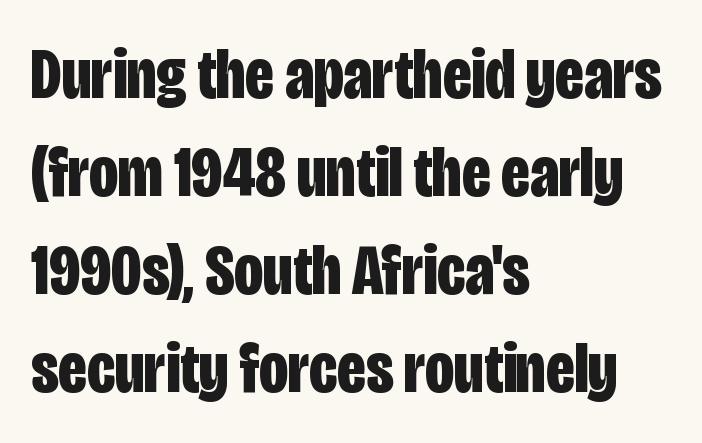
Q: Is the text bold? A: Yes.
Q: Is the text italic (slanted)? A: No, it is upright.
Q: Is the typeface a serif or a sans-serif typeface? A: Sans-serif.
Q: Is the text underlined? A: No.
Q: How is the paragraph aligned? A: Left-aligned.
Q: Is the spacing between letters normal or unusually wide? A: Normal.
Q: Is the spacing between lines tight, normal or loose? A: Normal.
Q: Width (condensed, normal, or wide)? A: Condensed.
Q: Stroke contrast? A: Low.
Q: x-height? A: Large.
Q: Monospaced? A: No.
